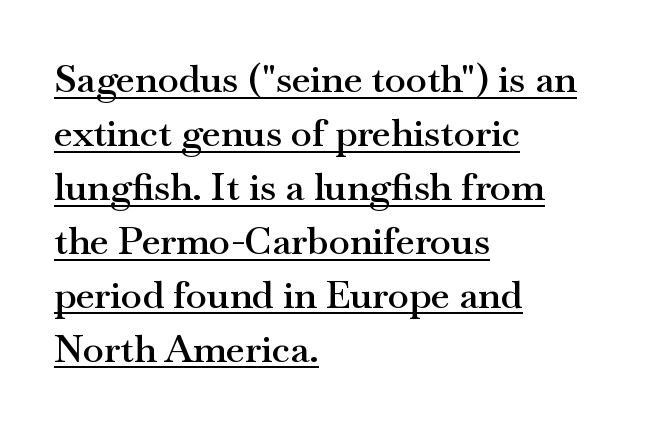
Q: Is the text bold? A: Semi-bold.
Q: Is the text italic (slanted)? A: No, it is upright.
Q: Is the typeface a serif or a sans-serif typeface? A: Serif.
Q: Is the text underlined? A: Yes.
Q: How is the paragraph aligned? A: Left-aligned.
Q: Is the spacing between letters normal or unusually wide? A: Normal.
Q: Is the spacing between lines tight, normal or loose? A: Normal.
Q: Width (condensed, normal, or wide)? A: Wide.
Q: Stroke contrast? A: Medium.
Q: x-height? A: Small.
Q: Monospaced? A: No.
